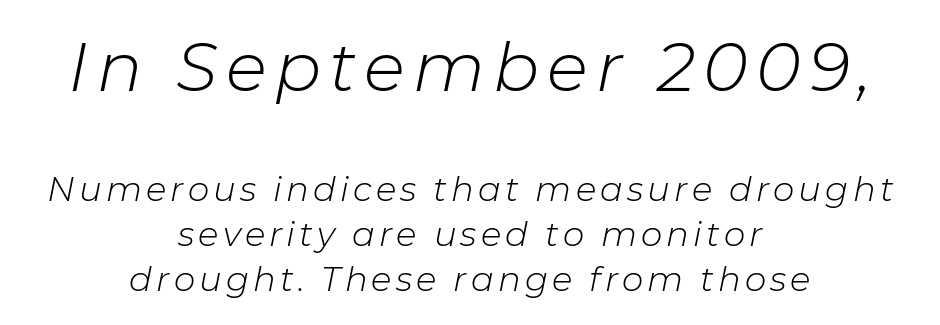
{"italic": "yes", "lean": "right", "slant_degrees": 11, "bold": "no", "weight": "light", "width": "normal", "stroke_contrast": "low", "x_height": "medium", "monospaced": "no", "underline": "no", "align": "center", "line_spacing": "normal", "line_spacing_ratio": 1.31, "larger_block": "first", "size_ratio": 2.0, "glyph_px": 68}
